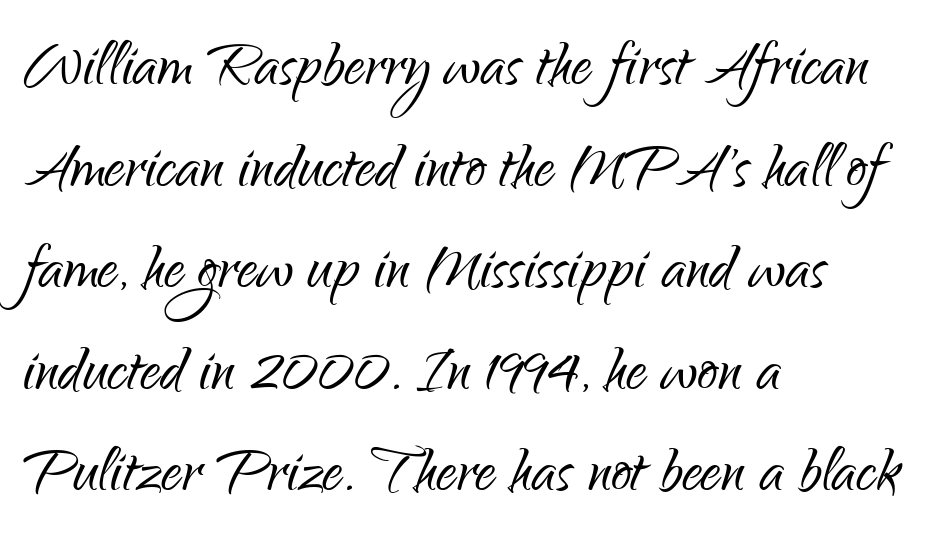
You could not count columns in this text — the font is proportionally spaced. What stands out about the letter spacing? Nothing — it is the standard amount. The gap between lines stays unmarked. What's the leading like? Ordinary, nothing unusual. The compositor pushed each line to the left boundary.
